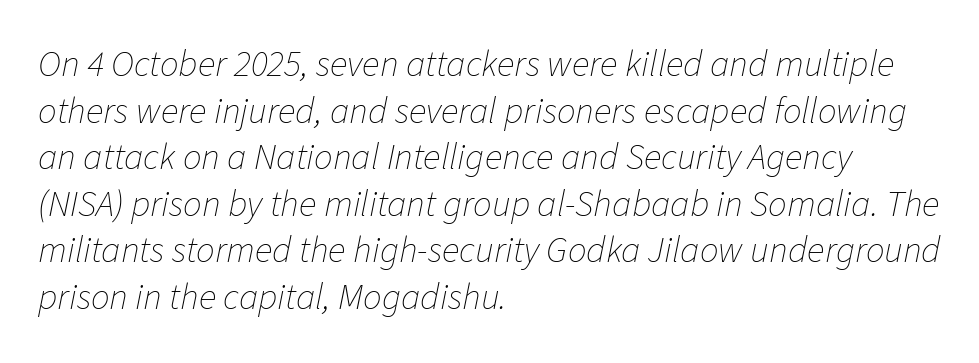
{"italic": "yes", "lean": "right", "slant_degrees": 11, "bold": "no", "weight": "thin", "width": "normal", "stroke_contrast": "low", "x_height": "medium", "monospaced": "no", "underline": "no", "align": "left", "line_spacing": "normal", "line_spacing_ratio": 1.26, "letter_spacing": "normal", "letter_spacing_em": 0.0, "glyph_px": 37}
